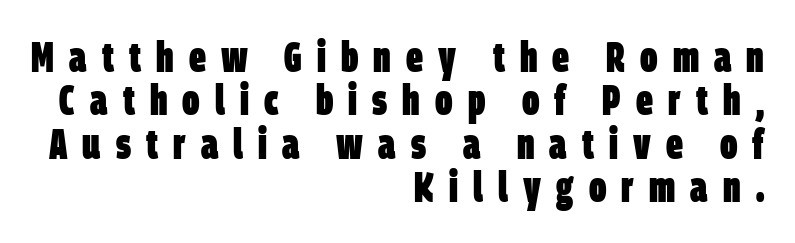
Only glyphs here, with clear space below each row. Honestly, the letter spacing is so wide it's the main thing you notice. Summary of vertical rhythm: compact, with narrow interline spacing. Heavy-handed strokes throughout: this text is bold. A typesetter would call this proportional, since set widths differ per character.
